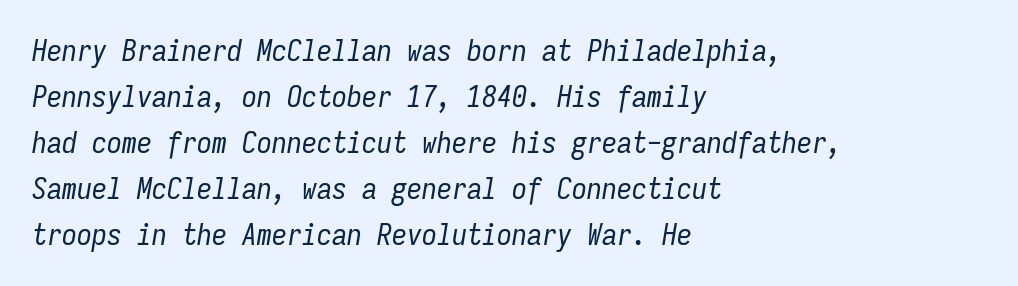
Q: Is the text bold? A: No.
Q: Is the text italic (slanted)? A: Yes, it leans right by about 9 degrees.
Q: Is the text underlined? A: No.
Q: How is the paragraph aligned? A: Left-aligned.
Q: Is the spacing between letters normal or unusually wide? A: Normal.
Q: Is the spacing between lines tight, normal or loose? A: Normal.
Q: Width (condensed, normal, or wide)? A: Condensed.
Q: Stroke contrast? A: Low.
Q: x-height? A: Medium.
Q: Monospaced? A: Yes.
